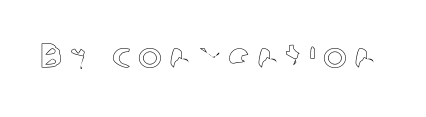
Q: Is the text italic (slanted)? A: No, it is upright.
Q: Is the text underlined? A: No.
Q: Width (condensed, normal, or wide)? A: Normal.
Q: x-height? A: Medium.
Q: Monospaced? A: No.
